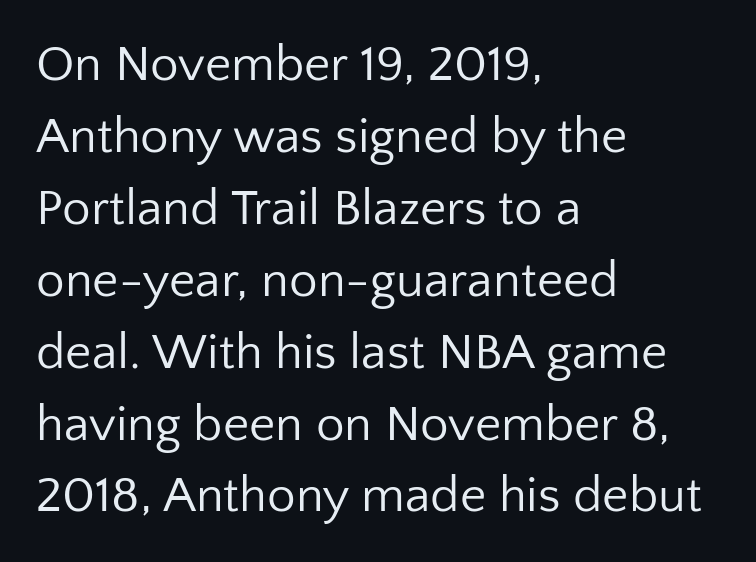
Q: Is the text bold? A: No.
Q: Is the text italic (slanted)? A: No, it is upright.
Q: Is the typeface a serif or a sans-serif typeface? A: Sans-serif.
Q: Is the text underlined? A: No.
Q: How is the paragraph aligned? A: Left-aligned.
Q: Is the spacing between letters normal or unusually wide? A: Normal.
Q: Is the spacing between lines tight, normal or loose? A: Normal.
Q: Width (condensed, normal, or wide)? A: Normal.
Q: Stroke contrast? A: Low.
Q: x-height? A: Medium.
Q: Monospaced? A: No.
